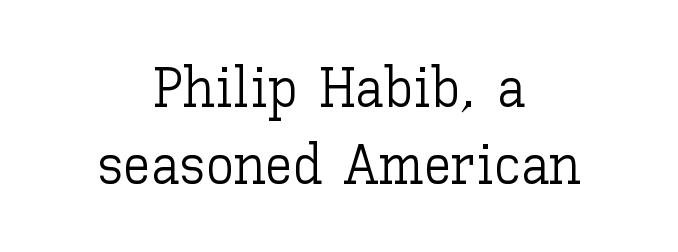
Q: Is the text bold? A: No.
Q: Is the text italic (slanted)? A: No, it is upright.
Q: Is the text underlined? A: No.
Q: How is the paragraph aligned? A: Centered.
Q: Is the spacing between letters normal or unusually wide? A: Normal.
Q: Is the spacing between lines tight, normal or loose? A: Normal.
Q: Width (condensed, normal, or wide)? A: Normal.
Q: Stroke contrast? A: Low.
Q: x-height? A: Medium.
Q: Monospaced? A: No.
